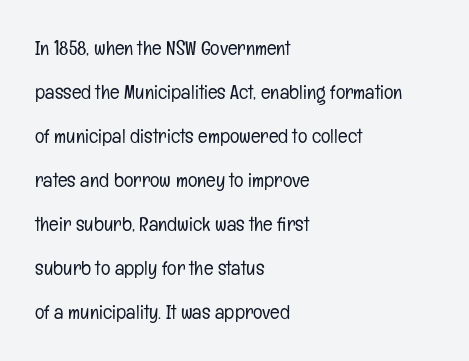
Q: Is the text bold? A: No.
Q: Is the text italic (slanted)? A: No, it is upright.
Q: Is the text underlined? A: No.
Q: How is the paragraph aligned? A: Left-aligned.
Q: Is the spacing between letters normal or unusually wide? A: Normal.
Q: Is the spacing between lines tight, normal or loose? A: Loose.
